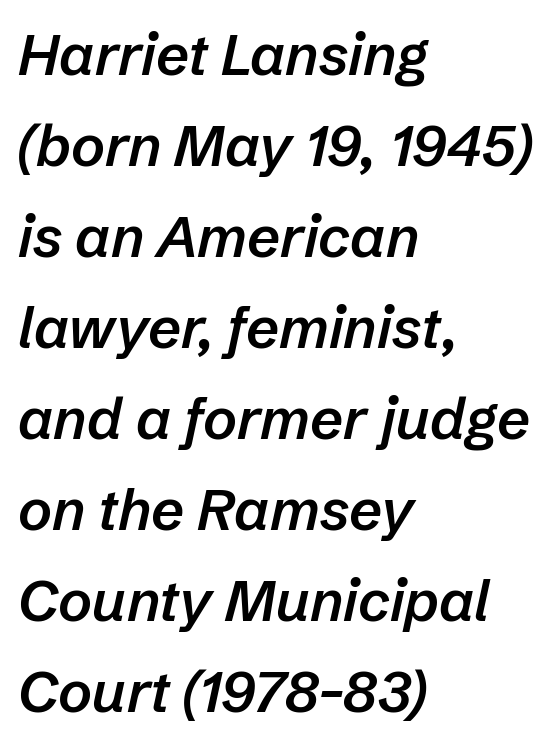
Q: Is the text bold? A: Semi-bold.
Q: Is the text italic (slanted)? A: Yes, it leans right by about 12 degrees.
Q: Is the text underlined? A: No.
Q: How is the paragraph aligned? A: Left-aligned.
Q: Is the spacing between letters normal or unusually wide? A: Normal.
Q: Is the spacing between lines tight, normal or loose? A: Normal.
Q: Width (condensed, normal, or wide)? A: Normal.
Q: Stroke contrast? A: Low.
Q: x-height? A: Medium.
Q: Monospaced? A: No.
